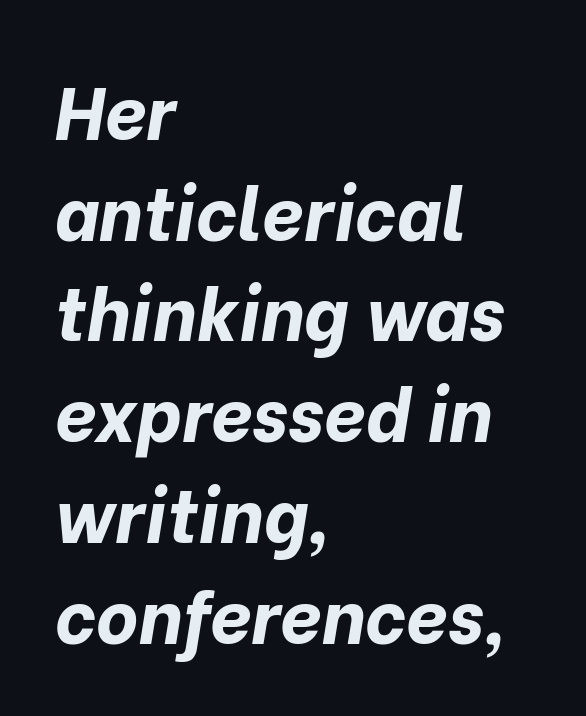
Q: Is the text bold? A: Yes.
Q: Is the text italic (slanted)? A: Yes, it leans right by about 10 degrees.
Q: Is the text underlined? A: No.
Q: How is the paragraph aligned? A: Left-aligned.
Q: Is the spacing between letters normal or unusually wide? A: Normal.
Q: Is the spacing between lines tight, normal or loose? A: Normal.
Q: Width (condensed, normal, or wide)? A: Normal.
Q: Stroke contrast? A: Low.
Q: x-height? A: Medium.
Q: Monospaced? A: No.
